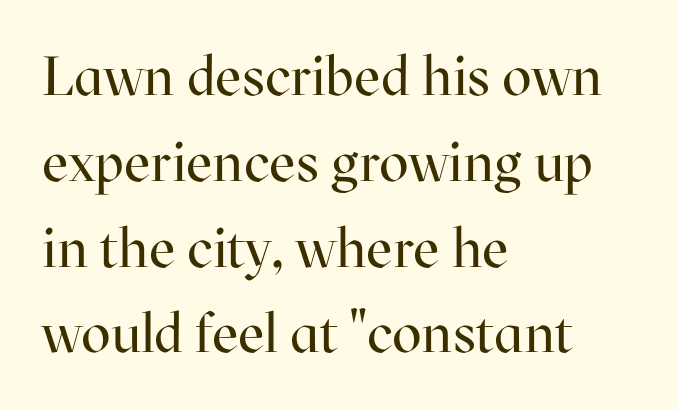
{"serif": "yes", "italic": "no", "bold": "no", "weight": "regular", "width": "normal", "stroke_contrast": "high", "x_height": "medium", "monospaced": "no", "underline": "no", "align": "left", "line_spacing": "normal", "line_spacing_ratio": 1.56, "letter_spacing": "normal", "letter_spacing_em": 0.0, "glyph_px": 55}
